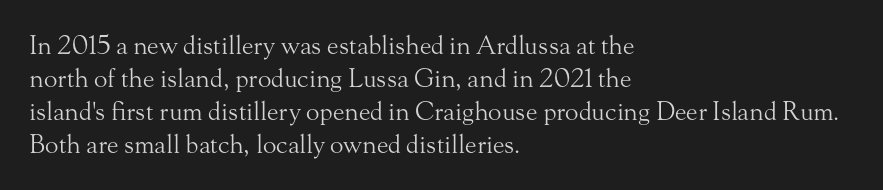
The image shows 25 px text type, upright; set left-aligned, normal line spacing (1.32x), normal letter spacing, not underlined.
